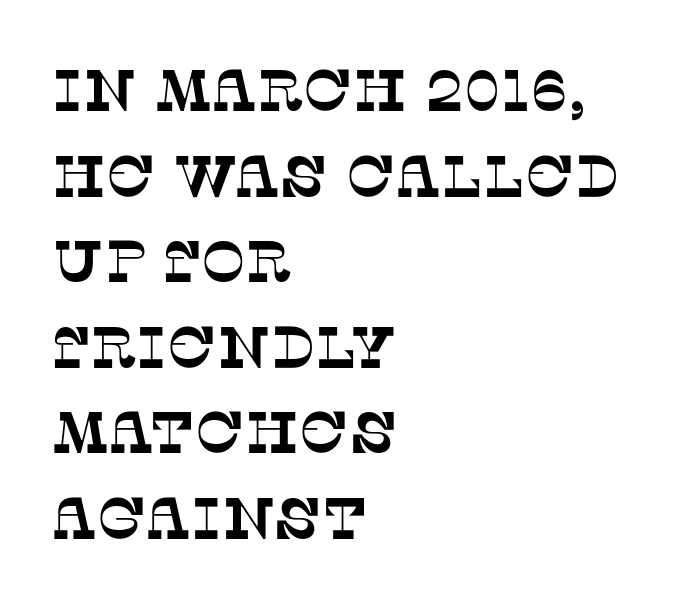
The image shows 59 px serif type; set left-aligned, normal line spacing (1.45x), normal letter spacing, not underlined; low stroke contrast and a large x-height.
